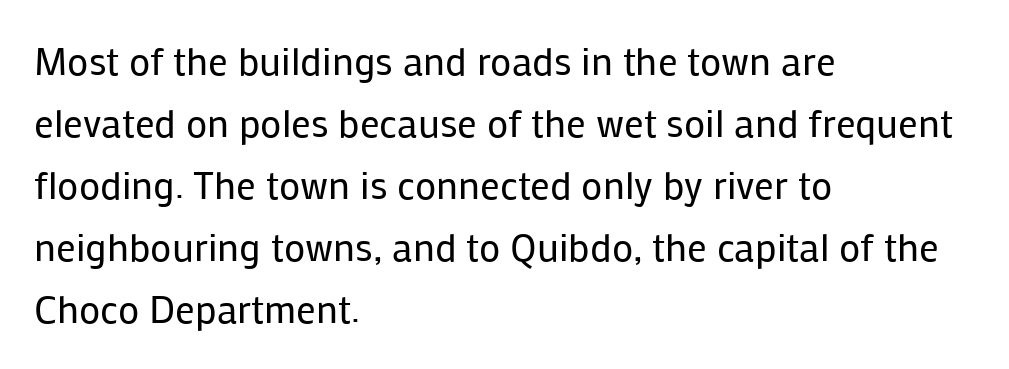
The face used here is a sans, in the tradition of grotesques and geometrics. If you measured baseline to baseline, you'd find a middling distance. Is the letter spacing exaggerated? No — it looks like the ordinary default. The font's upright variant was chosen for this text. Teacher's note: observe the even left margin — that is flush-left alignment. Weight: regular or lighter.
